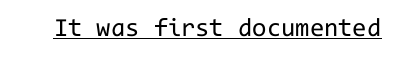
{"italic": "no", "bold": "no", "underline": "yes", "letter_spacing": "normal", "letter_spacing_em": 0.0, "glyph_px": 26}
